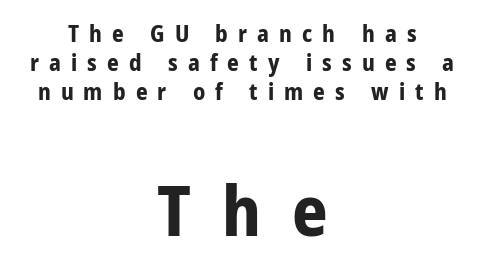
{"serif": "no", "italic": "no", "bold": "yes", "weight": "bold", "width": "condensed", "stroke_contrast": "low", "x_height": "medium", "monospaced": "no", "underline": "no", "align": "center", "line_spacing": "normal", "line_spacing_ratio": 1.27, "letter_spacing": "wide", "letter_spacing_em": 0.44, "larger_block": "second", "size_ratio": 3.04, "glyph_px": 70}
